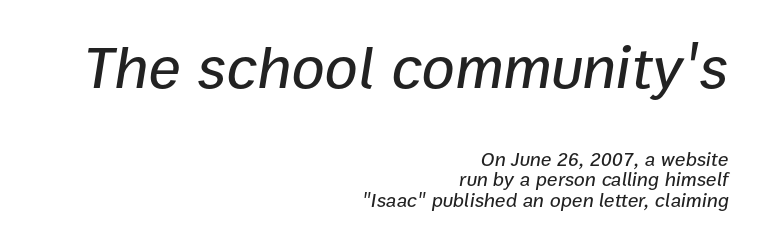
The image shows 61 px text type, italic (leaning right); set right-aligned, tight line spacing (1.02x), normal letter spacing, not underlined; the first (top) block is 3.05x larger; low stroke contrast and a medium x-height.
